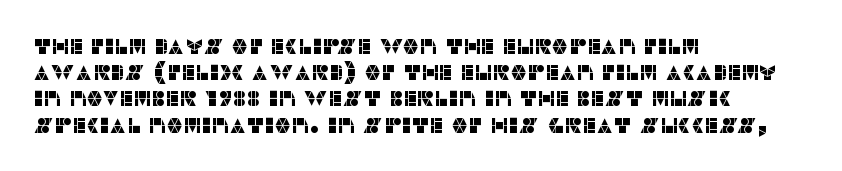
{"italic": "no", "underline": "no", "align": "left", "line_spacing": "normal", "line_spacing_ratio": 1.25, "letter_spacing": "normal", "letter_spacing_em": 0.0, "glyph_px": 21}
